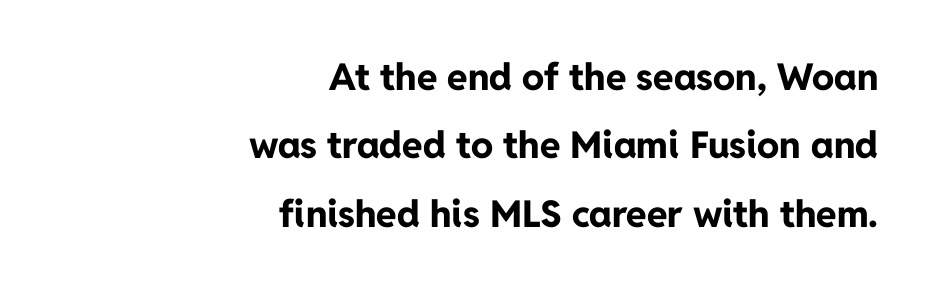
Leftover space on each line is placed entirely before the opening word. The space directly below the letters is spotless. A roman cut, with each character standing at attention. In terms of letterform style, serifs are entirely absent.
